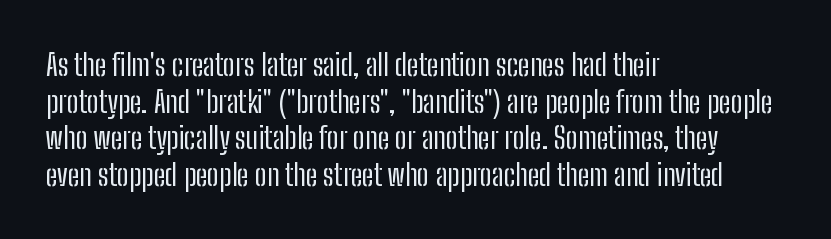
The image shows 30 px regular-weight, condensed sans-serif type, upright; set left-aligned, line spacing 1.22x, normal letter spacing, not underlined; low stroke contrast and a medium x-height.
